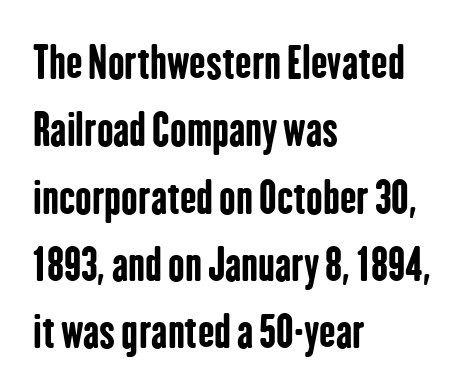
Ordinary non-slanted type is in use. Beneath every word, the page is bare. Each glyph is drawn with heavy, bold strokes. Look at the bottom of the vertical strokes: they stop flat, with no serifs. The rag falls on the right side of this text block. Line spacing here is normal.
